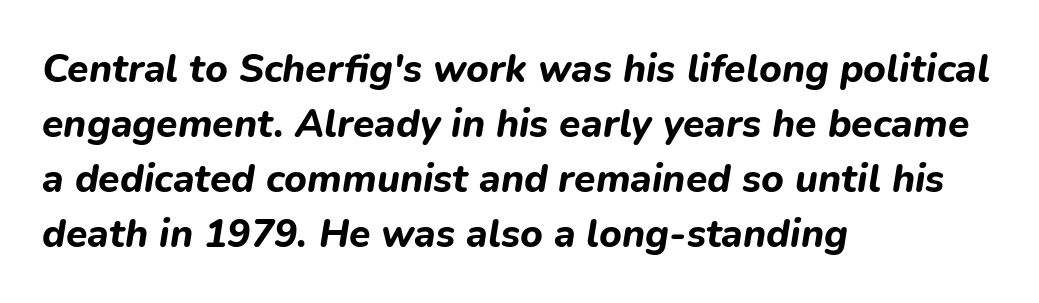
Q: Is the text bold? A: Yes.
Q: Is the text italic (slanted)? A: Yes, it leans right by about 9 degrees.
Q: Is the text underlined? A: No.
Q: How is the paragraph aligned? A: Left-aligned.
Q: Is the spacing between letters normal or unusually wide? A: Normal.
Q: Is the spacing between lines tight, normal or loose? A: Normal.
Q: Width (condensed, normal, or wide)? A: Normal.
Q: Stroke contrast? A: Low.
Q: x-height? A: Medium.
Q: Monospaced? A: No.
